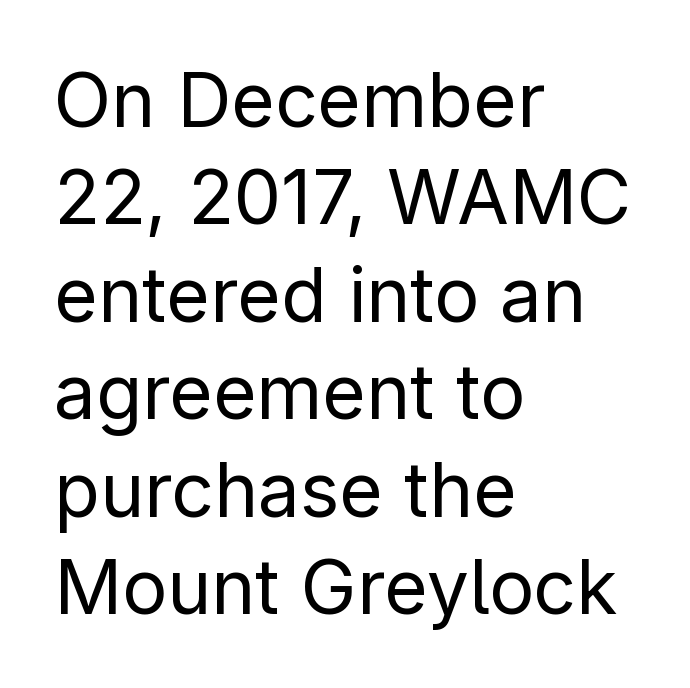
Reading down the block, your eye returns to a fixed left position each line. The typesetting does not lean heavy: it is not bold. Observe the absence of serifs on each vertical stroke in this sample. Quick note: underline off. The passage shown is typed in a proportional face where columns would drift. Is there much room between lines? A standard amount, neither cramped nor airy.
